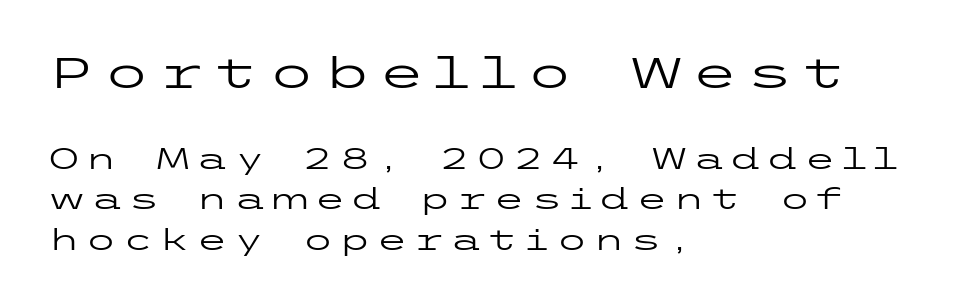
{"serif": "no", "italic": "no", "bold": "no", "weight": "regular", "width": "wide", "stroke_contrast": "low", "x_height": "medium", "underline": "no", "align": "left", "line_spacing": "normal", "line_spacing_ratio": 1.39, "larger_block": "first", "size_ratio": 1.48, "glyph_px": 43}
